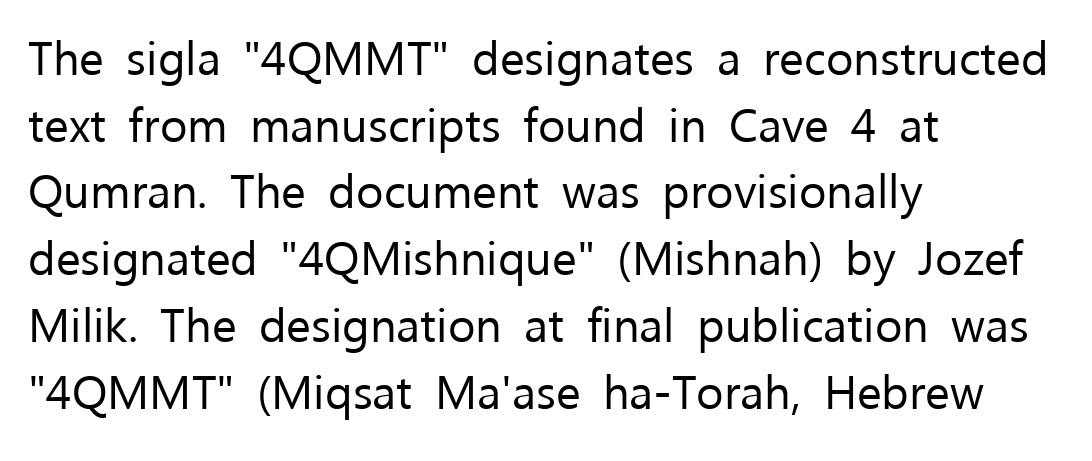
The image shows 47 px regular-weight sans-serif type, upright; set left-aligned, normal line spacing (1.42x), normal letter spacing, not underlined; low stroke contrast and a medium x-height.
